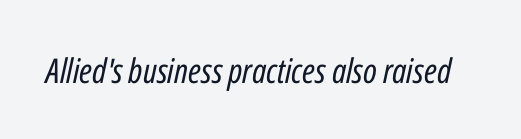
The image shows 34 px regular-weight, condensed type, italic (leaning right); set normal letter spacing, not underlined; low stroke contrast and a medium x-height.
